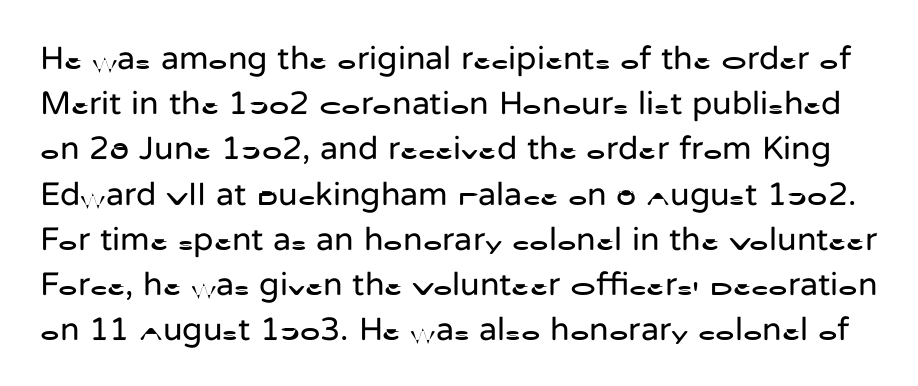
Q: Is the text bold? A: No.
Q: Is the text italic (slanted)? A: No, it is upright.
Q: Is the typeface a serif or a sans-serif typeface? A: Sans-serif.
Q: Is the text underlined? A: No.
Q: Is the spacing between letters normal or unusually wide? A: Normal.
Q: Is the spacing between lines tight, normal or loose? A: Normal.
Q: Width (condensed, normal, or wide)? A: Normal.
Q: Stroke contrast? A: Low.
Q: x-height? A: Medium.
Q: Monospaced? A: No.
